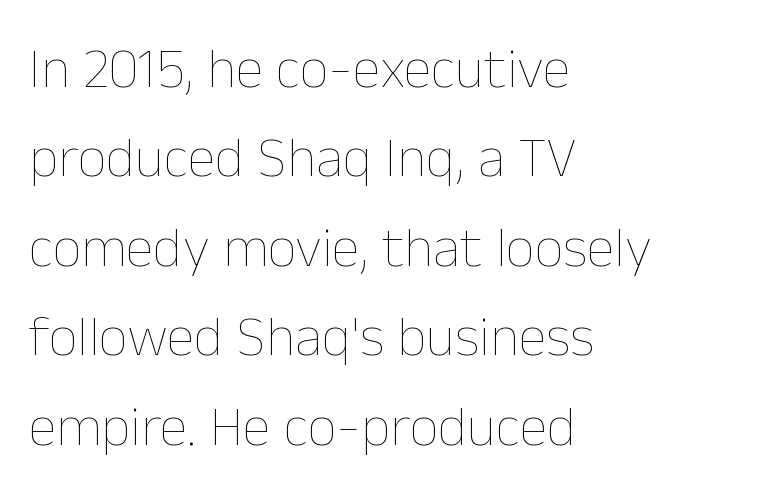
{"italic": "no", "bold": "no", "weight": "thin", "width": "normal", "stroke_contrast": "low", "x_height": "medium", "monospaced": "no", "underline": "no", "align": "left", "line_spacing": "normal", "line_spacing_ratio": 1.57, "letter_spacing": "normal", "letter_spacing_em": 0.0, "glyph_px": 57}
